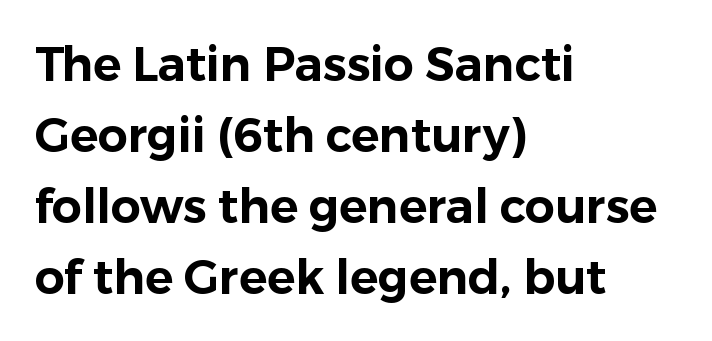
Quick note: not italic, upright. Proportional: the letters do not fall into vertical columns. Caption: standard tracking, unaltered. Rule under the text: the space is simply empty. You can tell from the bare stems that sans-serif type was used. Baseline-to-baseline distance is the conventional proportion of letter height.
